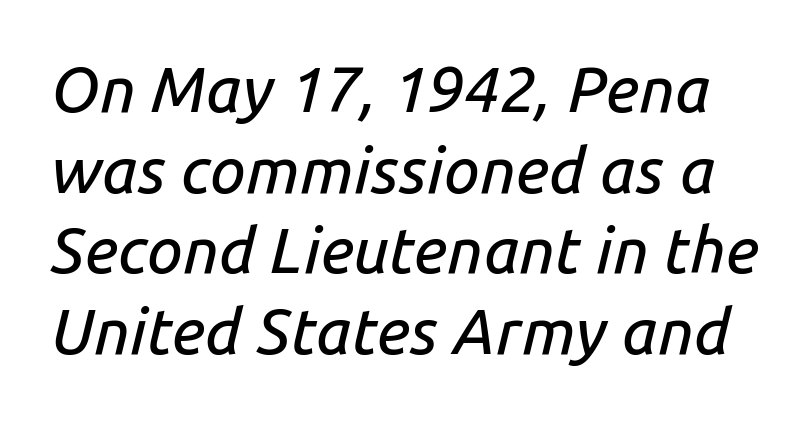
The image shows 64 px text type, italic (leaning right); set normal line spacing (1.26x), normal letter spacing, not underlined; low stroke contrast and a medium x-height.
